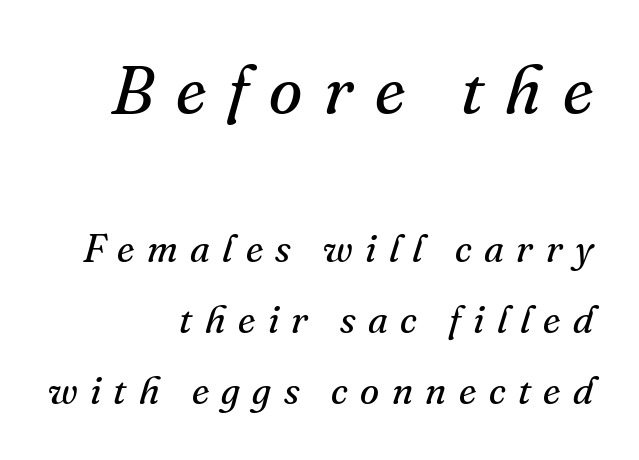
The image shows 68 px regular-weight serif type, italic (leaning right); set right-aligned, line spacing 1.81x, unusually wide letter spacing (+0.32 em), not underlined; the first (top) block is 1.74x larger; medium stroke contrast and a small x-height.
